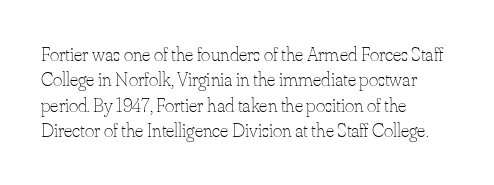
The image shows 20 px text type, upright; set left-aligned, normal line spacing (1.27x), normal letter spacing, not underlined.
